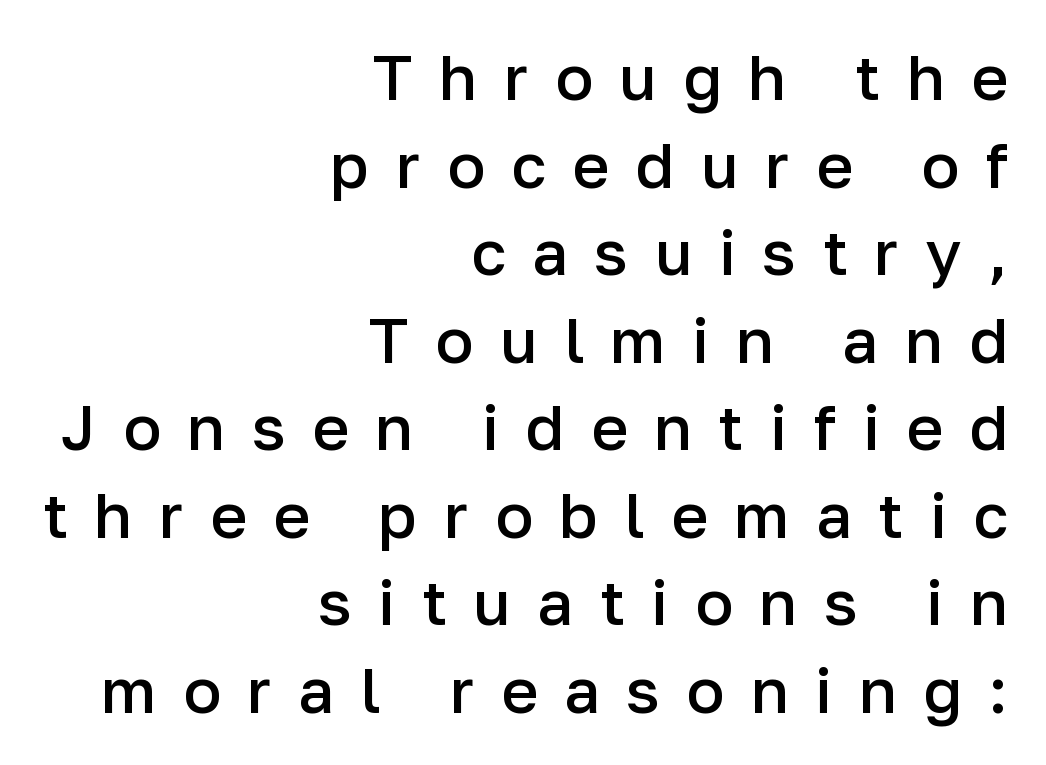
The image shows 63 px semibold sans-serif type, upright; set right-aligned, normal line spacing (1.39x), unusually wide letter spacing (+0.42 em), not underlined; low stroke contrast and a medium x-height.
